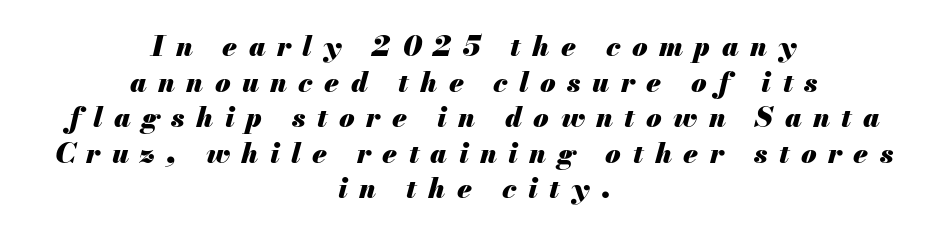
The rendering applies a slant to the glyphs. Here the designer chose a conventional face with non-uniform glyph widths. Spacing between characters has been opened up far beyond the box default. Typeset on center — no edge is straight. Rule under the text: the space is simply empty.
